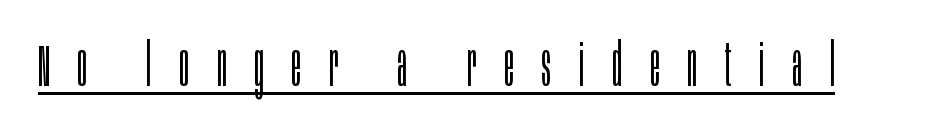
A roman cut, with each character standing at attention. Is the letter spacing exaggerated? Yes — the characters are pushed far apart. Think standard paragraph weight, or any step lighter than that. Check the space under the baseline: a stroke is drawn there. A sans-serif font was chosen for this passage.
